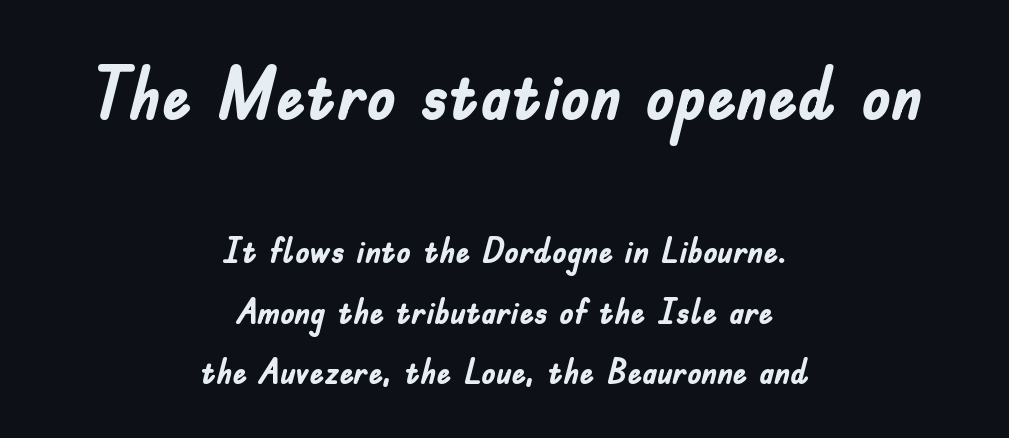
Q: Is the text bold? A: Yes.
Q: Is the text italic (slanted)? A: Yes.
Q: Is the typeface a serif or a sans-serif typeface? A: Sans-serif.
Q: Is the text underlined? A: No.
Q: How is the paragraph aligned? A: Centered.
Q: Is the spacing between letters normal or unusually wide? A: Normal.
Q: Is the spacing between lines tight, normal or loose? A: Normal.
Q: Which block of text is set in a larger size, the first (top) or the second (bottom)? A: The first (top) one.
Q: Width (condensed, normal, or wide)? A: Condensed.
Q: Stroke contrast? A: Low.
Q: x-height? A: Small.
Q: Monospaced? A: No.
